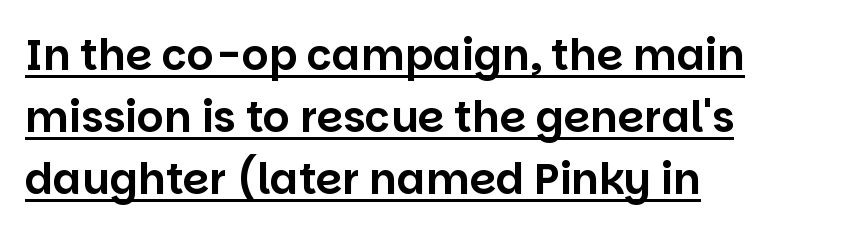
{"serif": "no", "italic": "no", "width": "normal", "stroke_contrast": "low", "x_height": "large", "monospaced": "no", "underline": "yes", "align": "left", "line_spacing": "normal", "line_spacing_ratio": 1.48, "letter_spacing": "normal", "letter_spacing_em": 0.0, "glyph_px": 42}
